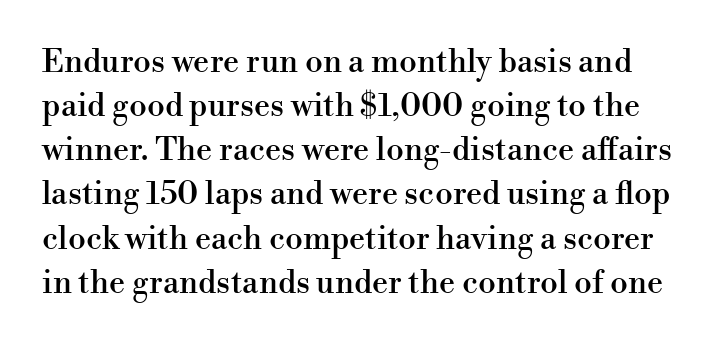
Each letter's strokes conclude with small projecting serifs. Students, observe: this is what conventionally led text looks like. Nobody touched the tracking dial on this one. Is this a fixed-width face? No — the glyphs have proportional, varying widths.
